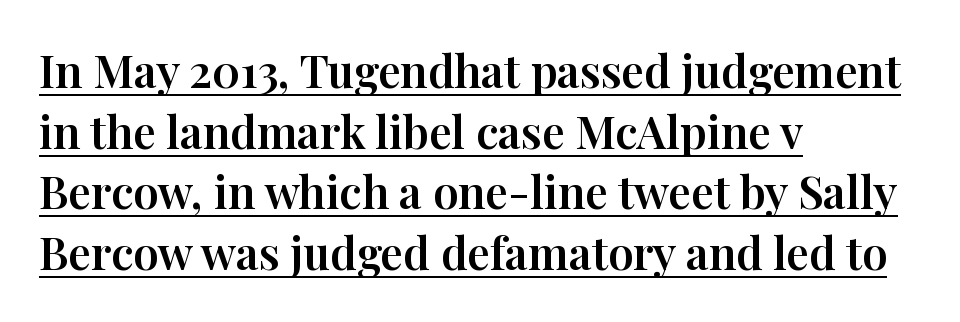
Vertically, the passage feels balanced, rows spaced as you'd expect. When letters stand straight like this, we call the style roman or upright. Stroke terminals: seriffed. A typesetter would call this proportional, since set widths differ per character. You could call the tracking neutral — neither tight nor loose.
